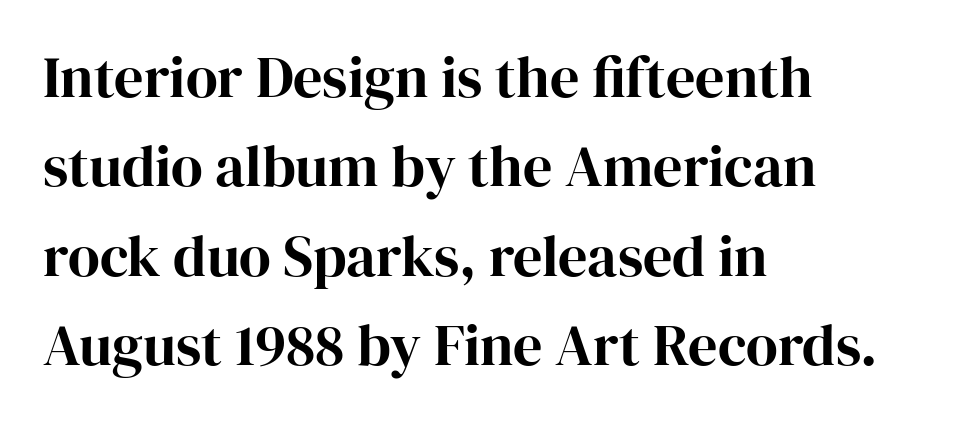
The image shows 58 px serif type, upright; set left-aligned, normal line spacing (1.54x), normal letter spacing, not underlined; high stroke contrast and a medium x-height.
